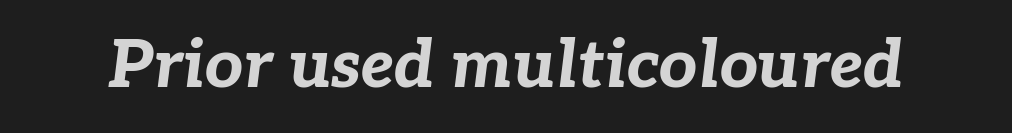
Character widths vary here, with narrow letters taking less room than wide ones. Notice how thick the strokes are: this is what a full bold looks like. When letters slant like this, we call the style italic. This sample uses plain, unmodified letter spacing.
